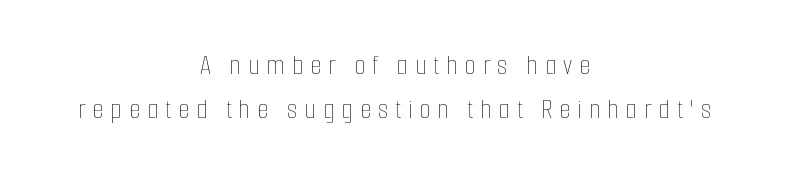
The image shows 30 px thin, condensed type, upright; set centered, normal line spacing (1.46x), unusually wide letter spacing (+0.22 em), not underlined; low stroke contrast and a medium x-height.
